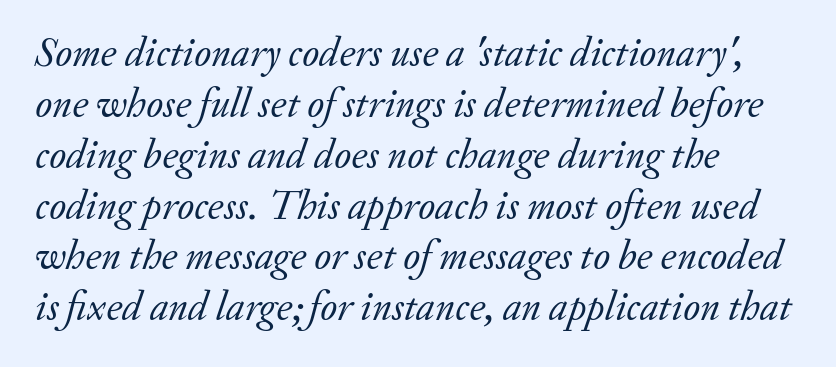
Q: Is the text bold? A: No.
Q: Is the text italic (slanted)? A: Yes, it leans right by about 20 degrees.
Q: Is the typeface a serif or a sans-serif typeface? A: Serif.
Q: Is the text underlined? A: No.
Q: How is the paragraph aligned? A: Left-aligned.
Q: Is the spacing between letters normal or unusually wide? A: Normal.
Q: Width (condensed, normal, or wide)? A: Normal.
Q: Stroke contrast? A: Low.
Q: x-height? A: Small.
Q: Monospaced? A: No.
